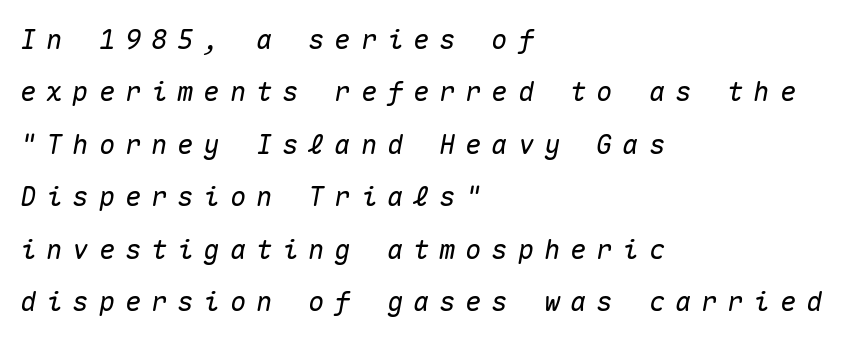
Q: Is the text italic (slanted)? A: Yes, it leans right by about 10 degrees.
Q: Is the text underlined? A: No.
Q: How is the paragraph aligned? A: Left-aligned.
Q: Is the spacing between letters normal or unusually wide? A: Unusually wide.
Q: Is the spacing between lines tight, normal or loose? A: Loose.
